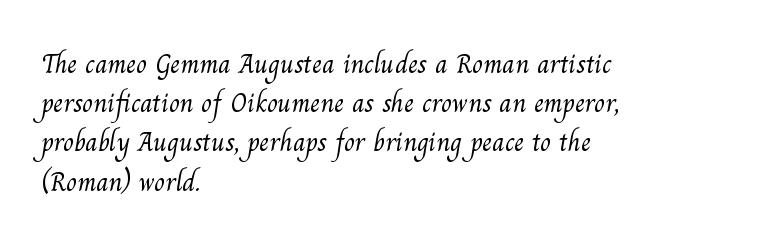
Check where the strokes stop: tiny serifs finish them off. Character widths vary here, with narrow letters taking less room than wide ones. All the whitespace from short lines collects on the right. Think standard paragraph weight, or any step lighter than that. The designer left line spacing at the default.
